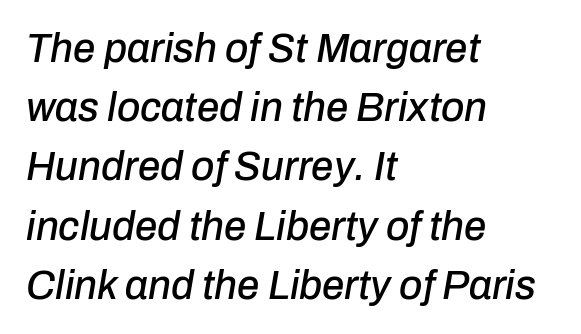
Q: Is the text italic (slanted)? A: Yes, it leans right by about 10 degrees.
Q: Is the text underlined? A: No.
Q: How is the paragraph aligned? A: Left-aligned.
Q: Is the spacing between letters normal or unusually wide? A: Normal.
Q: Is the spacing between lines tight, normal or loose? A: Normal.
Q: Width (condensed, normal, or wide)? A: Normal.
Q: Stroke contrast? A: Low.
Q: x-height? A: Medium.
Q: Monospaced? A: No.
